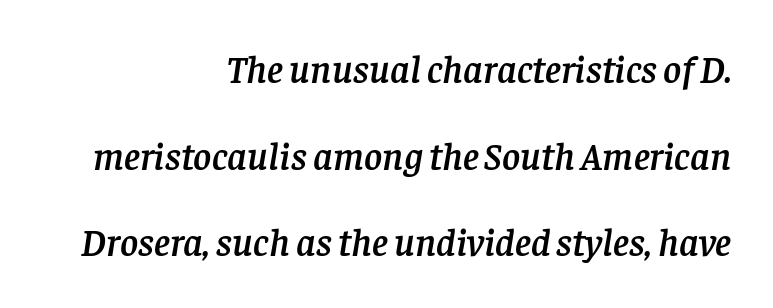
{"serif": "yes", "italic": "yes", "lean": "right", "slant_degrees": 8, "width": "normal", "stroke_contrast": "low", "x_height": "large", "monospaced": "no", "underline": "no", "align": "right", "line_spacing": "loose", "line_spacing_ratio": 2.22, "letter_spacing": "normal", "letter_spacing_em": 0.0, "glyph_px": 39}
